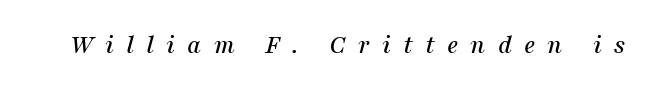
Q: Is the text italic (slanted)? A: Yes, it leans right by about 16 degrees.
Q: Is the text underlined? A: No.
Q: Is the spacing between letters normal or unusually wide? A: Unusually wide.
